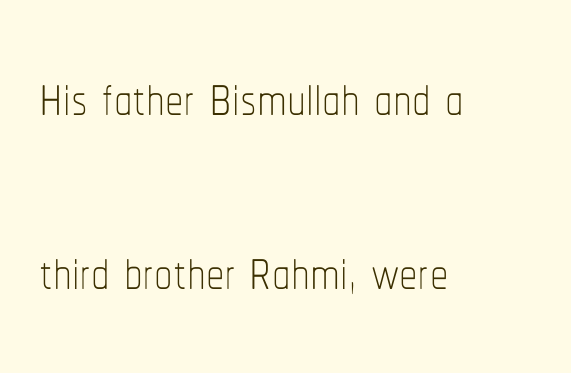
The image shows 74 px thin, condensed type, upright; set left-aligned, loose line spacing (2.35x), normal letter spacing, not underlined; low stroke contrast and a medium x-height.
